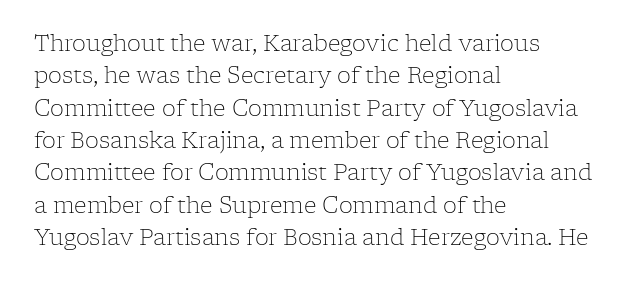
The image shows 22 px text type, upright; set left-aligned, normal line spacing (1.47x), normal letter spacing, not underlined.
